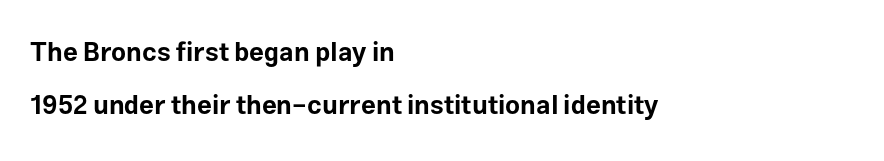
{"italic": "no", "bold": "yes", "underline": "no", "align": "left", "line_spacing": "loose", "line_spacing_ratio": 2.05, "letter_spacing": "normal", "letter_spacing_em": 0.0, "glyph_px": 26}
